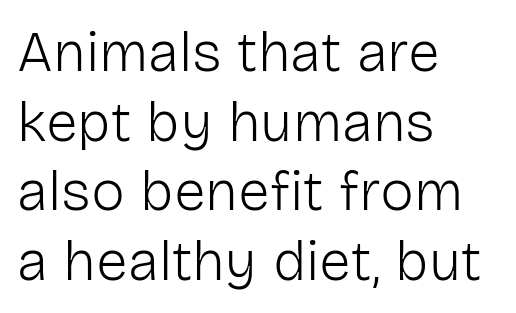
Unlike italic type, these characters show no tilt at all. The passage shown is typeset with a sans-serif family. In terms of letterspacing, this is plain default setting. Character widths vary here, with narrow letters taking less room than wide ones.
